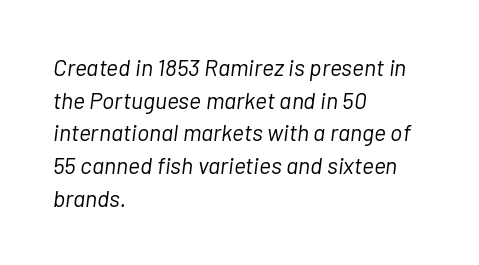
The font's italic variant was chosen for this text. Does the leading feel generous? No, just average. A light-to-regular cut is what we see here. Glance below the letters and you will spot only blank space. The tracking reads as untouched default to a designer's eye. A classic flush-left, rag-right setting is used for this passage.
